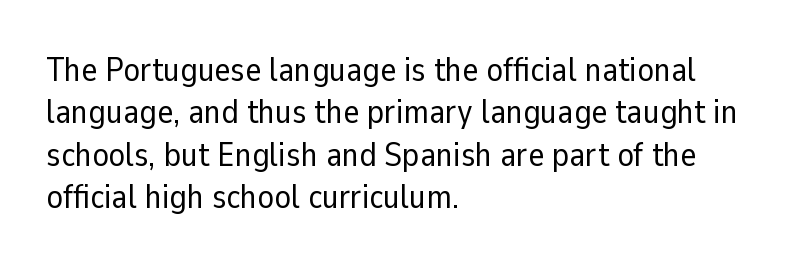
Looks like regular typesetting: each glyph gets only the width it needs. The designer went with a sans here, leaving each stem footless. In CSS terms this would be text-align: left. Check the space under the baseline: it is left empty. The specimen reads as upright at a glance.
